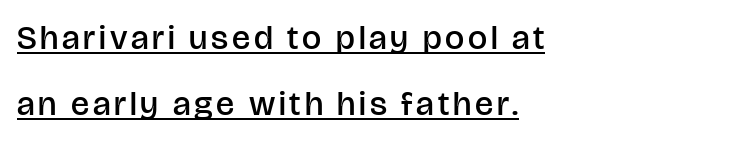
The image shows 34 px semibold sans-serif type, upright; set left-aligned, loose line spacing (1.95x), underlined; low stroke contrast and a large x-height.
